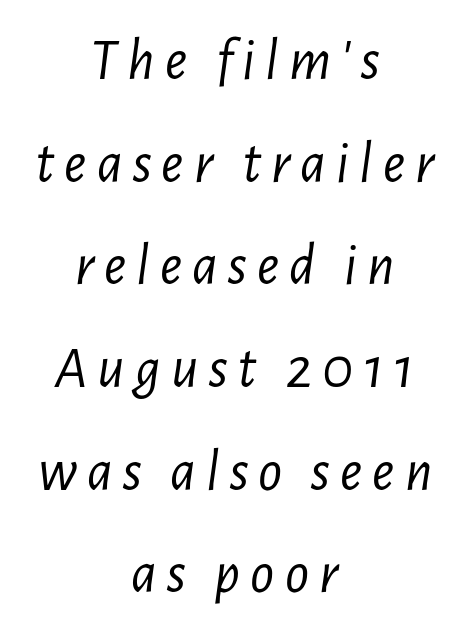
Q: Is the text bold? A: No.
Q: Is the text italic (slanted)? A: Yes, it leans right by about 7 degrees.
Q: Is the text underlined? A: No.
Q: How is the paragraph aligned? A: Centered.
Q: Width (condensed, normal, or wide)? A: Condensed.
Q: Stroke contrast? A: Low.
Q: x-height? A: Medium.
Q: Monospaced? A: No.
